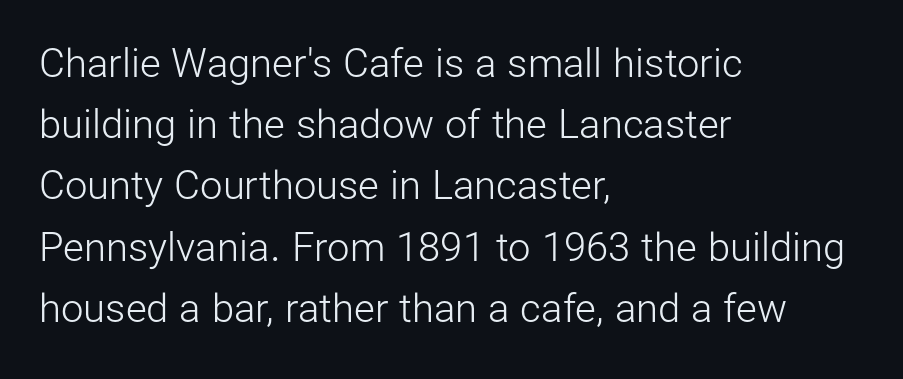
The image shows 40 px light sans-serif type, upright; set left-aligned, normal line spacing (1.53x), normal letter spacing, not underlined; low stroke contrast and a medium x-height.
